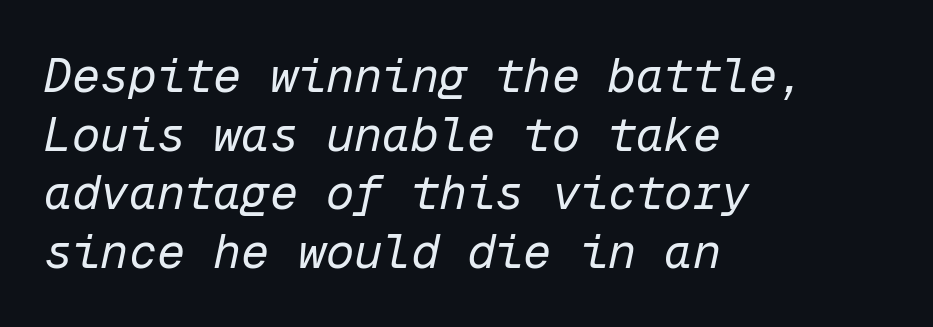
{"italic": "yes", "lean": "right", "slant_degrees": 12, "bold": "no", "weight": "regular", "width": "normal", "stroke_contrast": "low", "x_height": "medium", "monospaced": "yes", "underline": "no", "align": "left", "line_spacing": "normal", "line_spacing_ratio": 1.25, "letter_spacing": "normal", "letter_spacing_em": 0.0, "glyph_px": 47}
